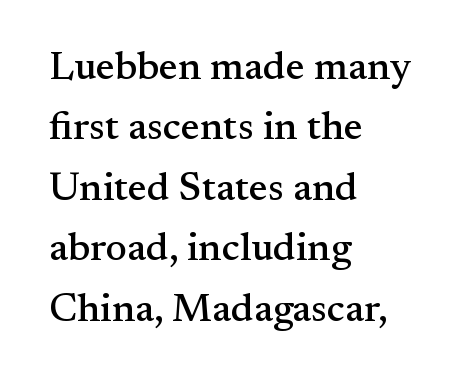
{"serif": "yes", "italic": "no", "width": "normal", "stroke_contrast": "medium", "x_height": "small", "monospaced": "no", "underline": "no", "align": "left", "line_spacing": "normal", "line_spacing_ratio": 1.51, "letter_spacing": "normal", "letter_spacing_em": 0.0, "glyph_px": 40}
